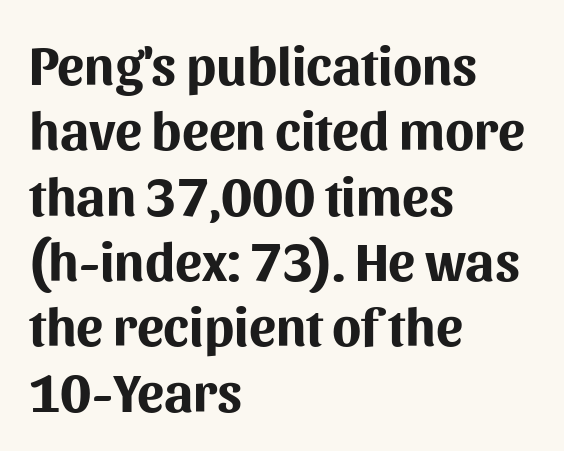
The image shows 54 px bold sans-serif type, upright; set left-aligned, line spacing 1.21x, normal letter spacing, not underlined; medium stroke contrast and a medium x-height.
